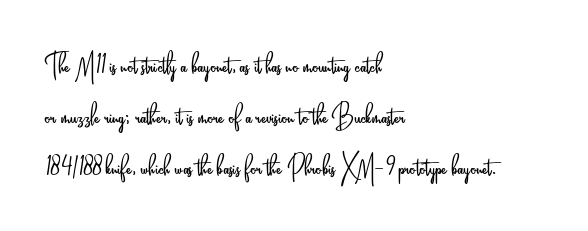
Regarding leading, the lines here are spaced in the standard way. A light-to-regular cut is what we see here. The face used here is proportionally spaced, like ordinary book or web type. Each line starts at the same left margin while the right side varies. The foot of each line stays bare and open.
